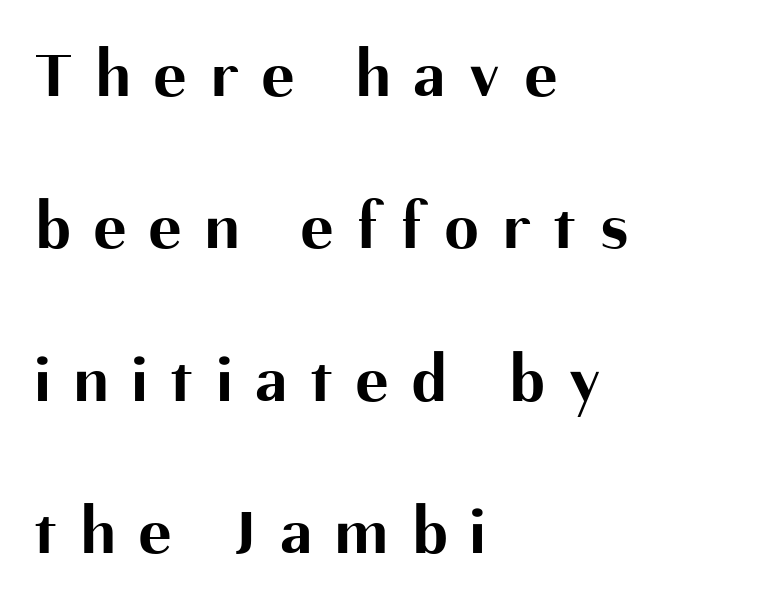
The image shows 68 px bold sans-serif type, upright; set left-aligned, loose line spacing (2.24x), unusually wide letter spacing (+0.35 em), not underlined; medium stroke contrast and a medium x-height.
